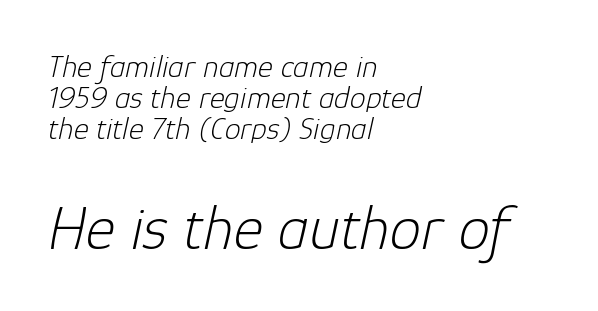
Q: Is the text bold? A: No.
Q: Is the text italic (slanted)? A: Yes, it leans right by about 12 degrees.
Q: Is the text underlined? A: No.
Q: How is the paragraph aligned? A: Left-aligned.
Q: Is the spacing between letters normal or unusually wide? A: Normal.
Q: Is the spacing between lines tight, normal or loose? A: Tight.
Q: Which block of text is set in a larger size, the first (top) or the second (bottom)? A: The second (bottom) one.
Q: Width (condensed, normal, or wide)? A: Normal.
Q: Stroke contrast? A: Low.
Q: x-height? A: Medium.
Q: Monospaced? A: No.
